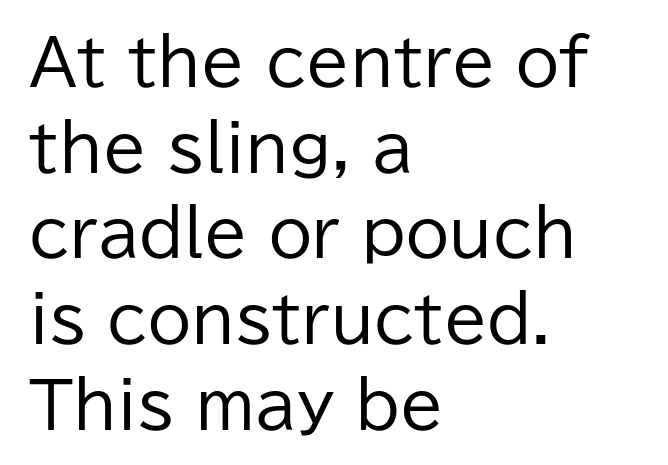
The image shows 63 px regular-weight sans-serif type, upright; set left-aligned, normal line spacing (1.36x), normal letter spacing, not underlined; low stroke contrast and a medium x-height.
